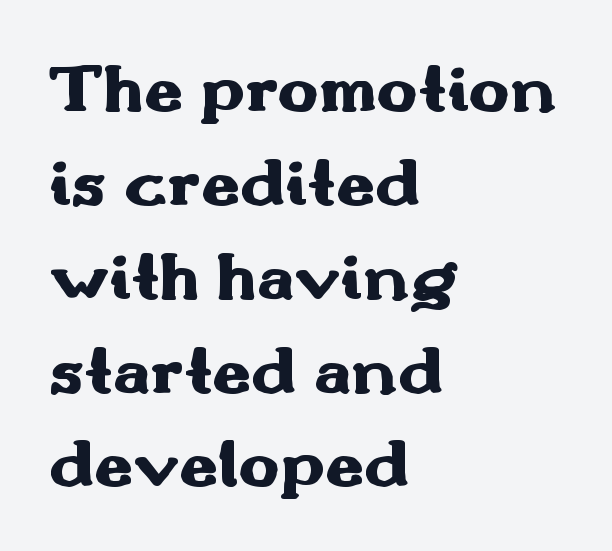
Q: Is the text bold? A: Yes.
Q: Is the text italic (slanted)? A: No, it is upright.
Q: Is the typeface a serif or a sans-serif typeface? A: Sans-serif.
Q: Is the text underlined? A: No.
Q: How is the paragraph aligned? A: Left-aligned.
Q: Is the spacing between letters normal or unusually wide? A: Normal.
Q: Is the spacing between lines tight, normal or loose? A: Normal.
Q: Width (condensed, normal, or wide)? A: Wide.
Q: Stroke contrast? A: Medium.
Q: x-height? A: Small.
Q: Monospaced? A: No.
